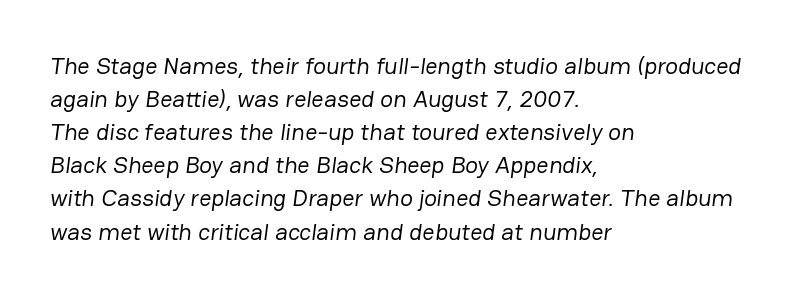
The image shows 24 px text type; set left-aligned, normal line spacing (1.38x), normal letter spacing, not underlined.
